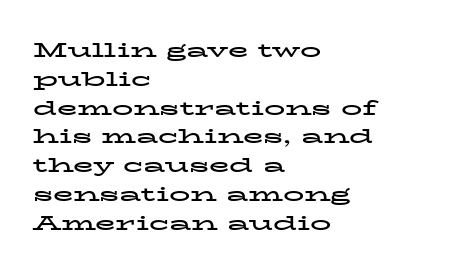
The image shows 21 px bold type, upright; set left-aligned, normal line spacing (1.37x), normal letter spacing, not underlined.
